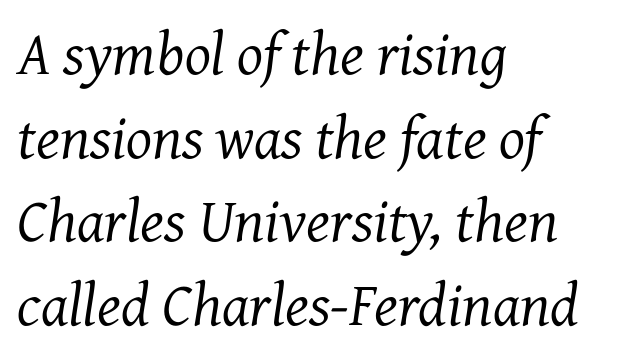
Q: Is the text bold? A: No.
Q: Is the text italic (slanted)? A: Yes, it leans right by about 7 degrees.
Q: Is the typeface a serif or a sans-serif typeface? A: Serif.
Q: Is the text underlined? A: No.
Q: How is the paragraph aligned? A: Left-aligned.
Q: Is the spacing between letters normal or unusually wide? A: Normal.
Q: Is the spacing between lines tight, normal or loose? A: Normal.
Q: Width (condensed, normal, or wide)? A: Normal.
Q: Stroke contrast? A: Medium.
Q: x-height? A: Medium.
Q: Monospaced? A: No.
